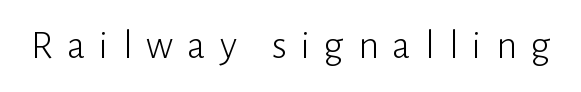
{"serif": "no", "italic": "no", "bold": "no", "weight": "light", "width": "normal", "stroke_contrast": "low", "x_height": "medium", "monospaced": "no", "underline": "no", "letter_spacing": "wide", "letter_spacing_em": 0.34, "glyph_px": 41}
